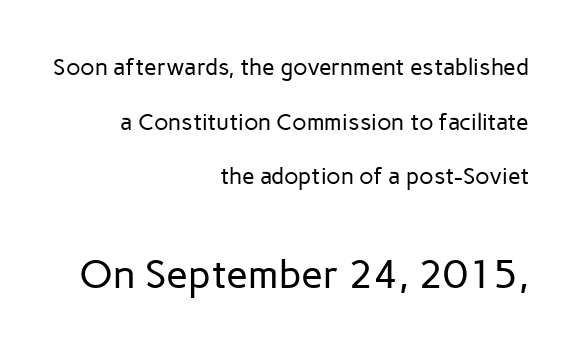
{"serif": "no", "italic": "no", "bold": "no", "weight": "regular", "width": "normal", "stroke_contrast": "low", "x_height": "medium", "monospaced": "no", "underline": "no", "align": "right", "line_spacing": "loose", "line_spacing_ratio": 2.38, "letter_spacing": "normal", "letter_spacing_em": 0.0, "larger_block": "second", "size_ratio": 1.74, "glyph_px": 40}
